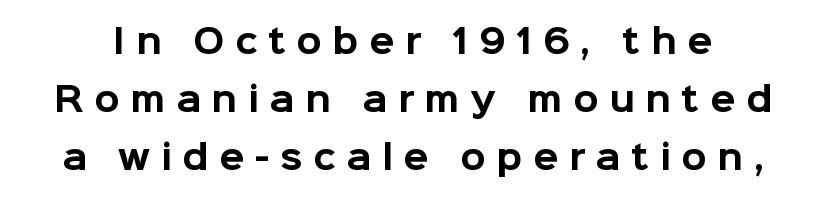
Q: Is the text bold? A: Yes.
Q: Is the text italic (slanted)? A: No, it is upright.
Q: Is the typeface a serif or a sans-serif typeface? A: Sans-serif.
Q: Is the text underlined? A: No.
Q: Is the spacing between letters normal or unusually wide? A: Unusually wide.
Q: Width (condensed, normal, or wide)? A: Normal.
Q: Stroke contrast? A: Low.
Q: x-height? A: Medium.
Q: Monospaced? A: No.
